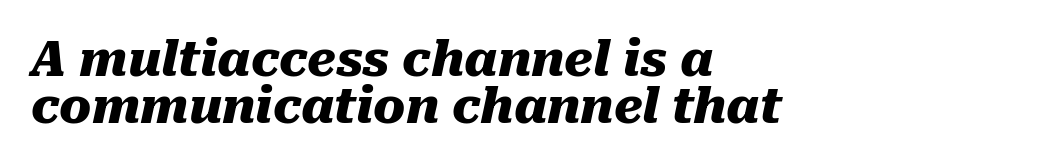
The image shows 48 px heavy type, italic (leaning right); set left-aligned, tight line spacing (0.97x), normal letter spacing, not underlined; medium stroke contrast and a medium x-height.
